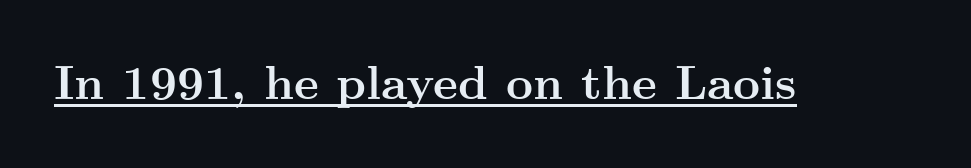
{"serif": "yes", "italic": "no", "bold": "yes", "weight": "semibold", "width": "wide", "stroke_contrast": "medium", "x_height": "small", "monospaced": "no", "underline": "yes", "letter_spacing": "normal", "letter_spacing_em": 0.0, "glyph_px": 47}
